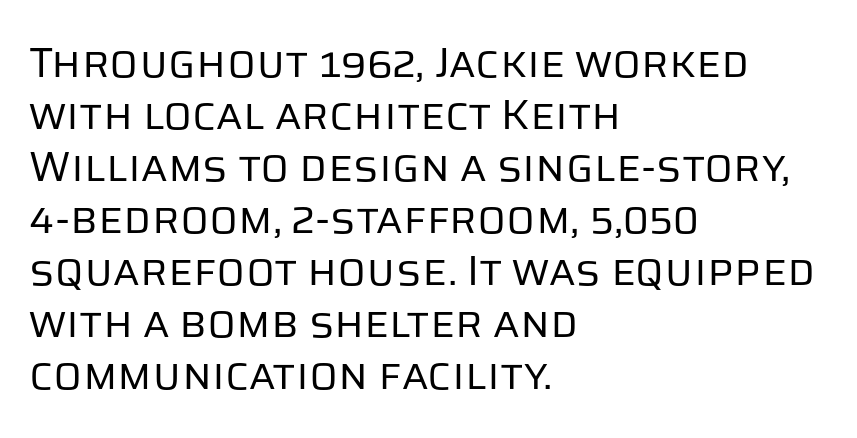
{"serif": "no", "italic": "no", "bold": "no", "weight": "regular", "width": "normal", "stroke_contrast": "low", "x_height": "large", "monospaced": "no", "underline": "no", "align": "left", "line_spacing_ratio": 1.24, "letter_spacing": "normal", "letter_spacing_em": 0.0, "glyph_px": 42}
